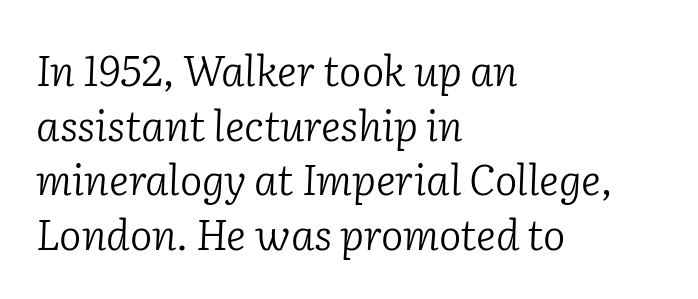
{"serif": "yes", "italic": "yes", "lean": "right", "slant_degrees": 2, "bold": "no", "weight": "light", "width": "normal", "stroke_contrast": "low", "x_height": "medium", "monospaced": "no", "underline": "no", "align": "left", "line_spacing": "normal", "line_spacing_ratio": 1.3, "letter_spacing": "normal", "letter_spacing_em": 0.0, "glyph_px": 42}
